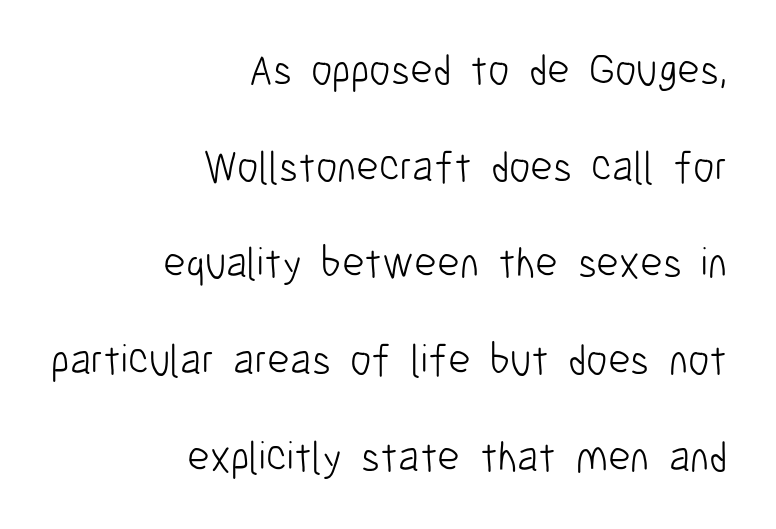
The passage shown is not underscored anywhere. The space between consecutive lines is lavish. Varying glyph widths throughout — classic text-font behaviour. The letters sit at their default tracking, neither squeezed nor spread. Caption: multi-line text, flush right, ragged left. Upright lettering throughout.
